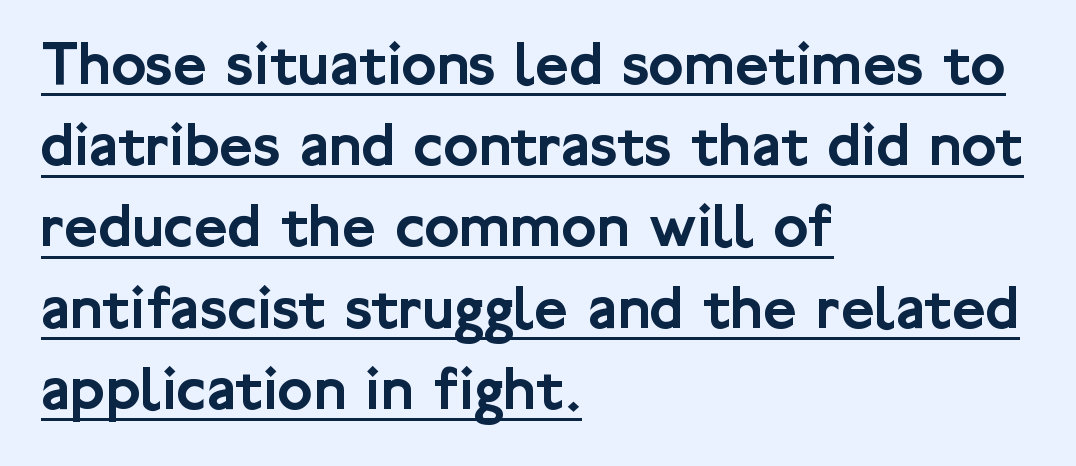
{"serif": "no", "italic": "no", "width": "normal", "stroke_contrast": "low", "x_height": "medium", "monospaced": "no", "underline": "yes", "align": "left", "line_spacing": "normal", "line_spacing_ratio": 1.25, "letter_spacing": "normal", "letter_spacing_em": 0.0, "glyph_px": 65}
